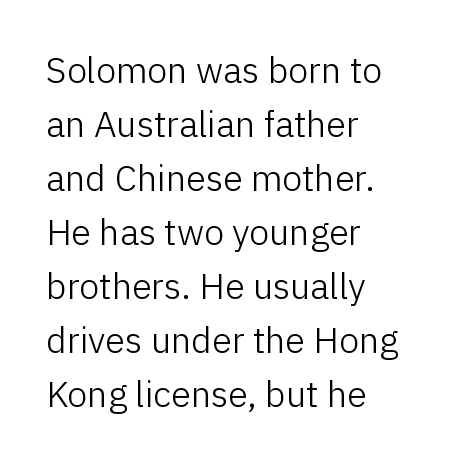
Q: Is the text bold? A: No.
Q: Is the text italic (slanted)? A: No, it is upright.
Q: Is the typeface a serif or a sans-serif typeface? A: Sans-serif.
Q: Is the text underlined? A: No.
Q: How is the paragraph aligned? A: Left-aligned.
Q: Is the spacing between letters normal or unusually wide? A: Normal.
Q: Is the spacing between lines tight, normal or loose? A: Normal.
Q: Width (condensed, normal, or wide)? A: Normal.
Q: Stroke contrast? A: Low.
Q: x-height? A: Medium.
Q: Monospaced? A: No.
